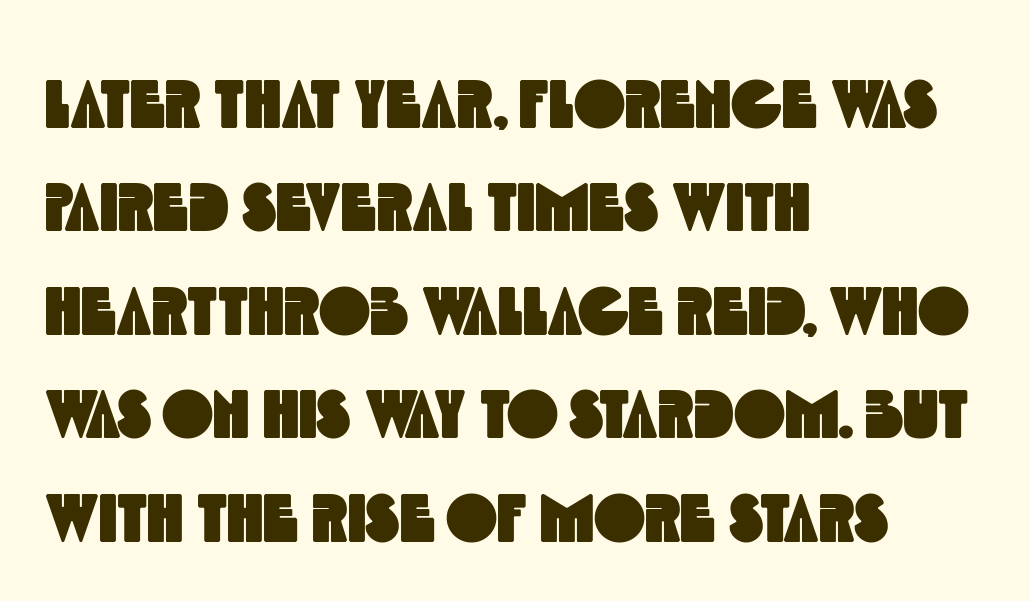
The image shows 69 px condensed sans-serif type; set left-aligned, normal line spacing (1.5x), normal letter spacing, not underlined; a large x-height.
